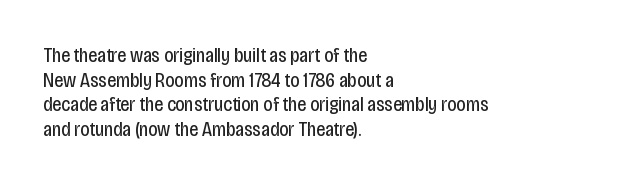
Casual observation: everything's shoved over to the left. This is not heavy type; no bold has been used. Italic? Not at all — the glyphs are vertical. The space beneath each line is pristine and unruled. No extra tracking has been applied to these lines.
